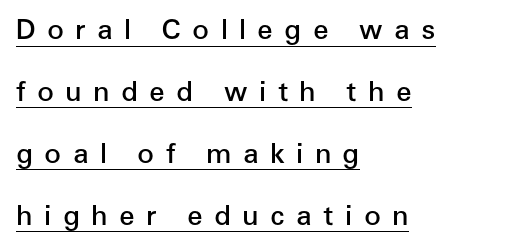
Q: Is the text bold? A: Semi-bold.
Q: Is the text italic (slanted)? A: No, it is upright.
Q: Is the typeface a serif or a sans-serif typeface? A: Sans-serif.
Q: Is the text underlined? A: Yes.
Q: How is the paragraph aligned? A: Left-aligned.
Q: Is the spacing between letters normal or unusually wide? A: Unusually wide.
Q: Is the spacing between lines tight, normal or loose? A: Loose.
Q: Width (condensed, normal, or wide)? A: Normal.
Q: Stroke contrast? A: Low.
Q: x-height? A: Medium.
Q: Monospaced? A: No.
